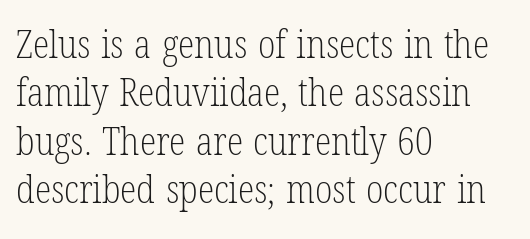
The image shows 38 px light, condensed serif type, upright; set left-aligned, normal line spacing (1.27x), normal letter spacing, not underlined; low stroke contrast and a medium x-height.
